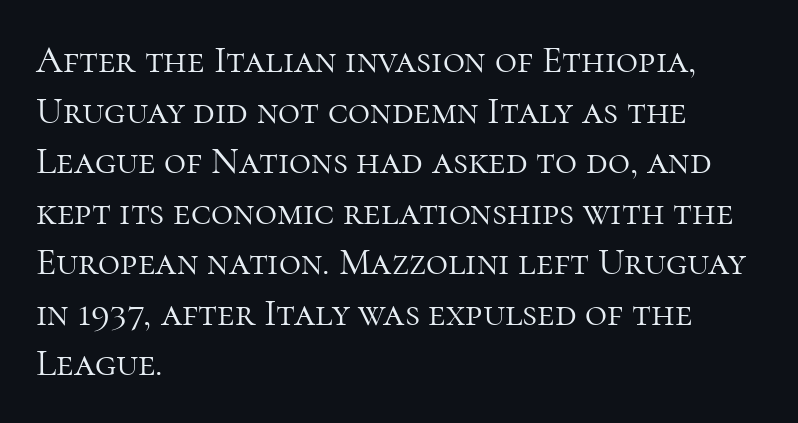
Q: Is the text bold? A: No.
Q: Is the text italic (slanted)? A: No, it is upright.
Q: Is the typeface a serif or a sans-serif typeface? A: Serif.
Q: Is the text underlined? A: No.
Q: How is the paragraph aligned? A: Left-aligned.
Q: Is the spacing between letters normal or unusually wide? A: Normal.
Q: Is the spacing between lines tight, normal or loose? A: Normal.
Q: Width (condensed, normal, or wide)? A: Normal.
Q: Stroke contrast? A: High.
Q: x-height? A: Medium.
Q: Monospaced? A: No.
